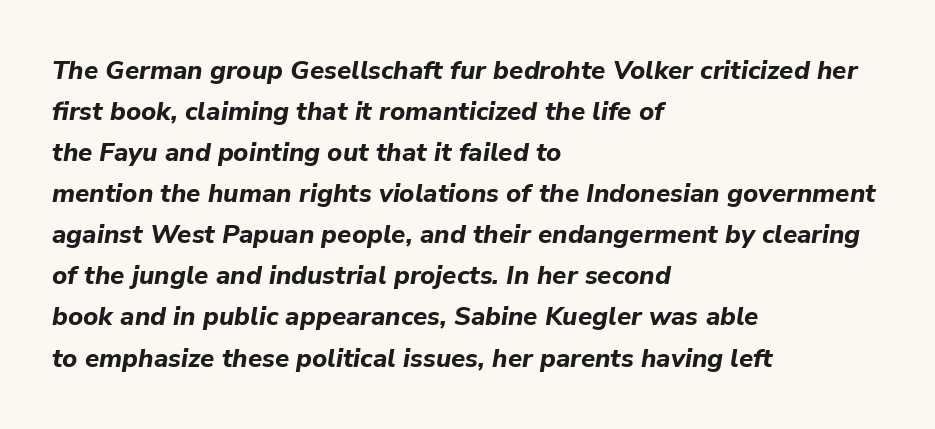
The image shows 26 px bold type, italic (leaning right); set left-aligned, normal line spacing (1.58x), normal letter spacing, not underlined.
